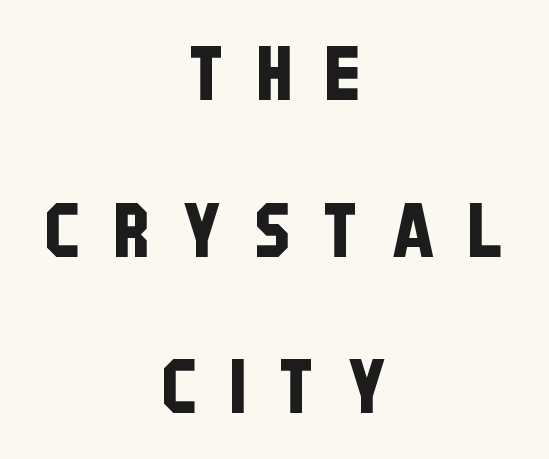
Q: Is the typeface a serif or a sans-serif typeface? A: Sans-serif.
Q: Is the text underlined? A: No.
Q: How is the paragraph aligned? A: Centered.
Q: Is the spacing between letters normal or unusually wide? A: Unusually wide.
Q: Is the spacing between lines tight, normal or loose? A: Loose.
Q: Width (condensed, normal, or wide)? A: Condensed.
Q: Stroke contrast? A: Low.
Q: x-height? A: Large.
Q: Monospaced? A: No.
